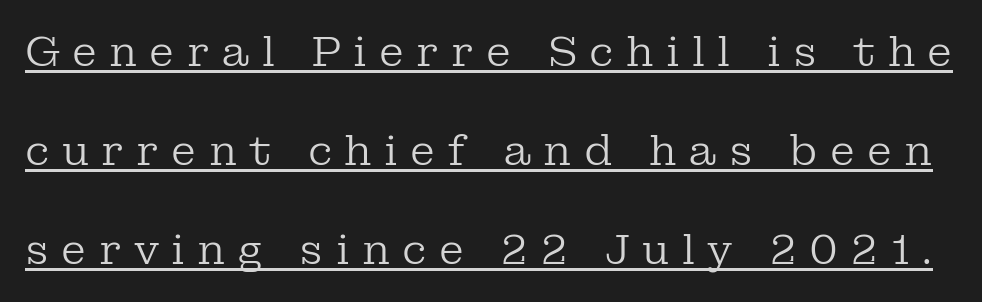
The image shows 41 px regular-weight serif type, upright; set loose line spacing (2.41x), unusually wide letter spacing (+0.3 em), underlined; low stroke contrast and a medium x-height.
